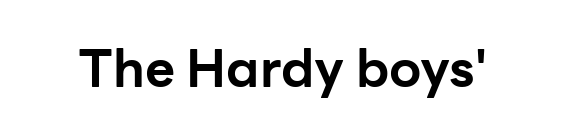
The face used here is rendered with its standard letterfit. Does the weight exceed regular? Yes, all the way to bold. Do the characters align in a grid? No, the font is proportional. Designer's note — italics off, roman on. Observe the absence of serifs on each vertical stroke in this sample. Plain, unruled lines of type.
